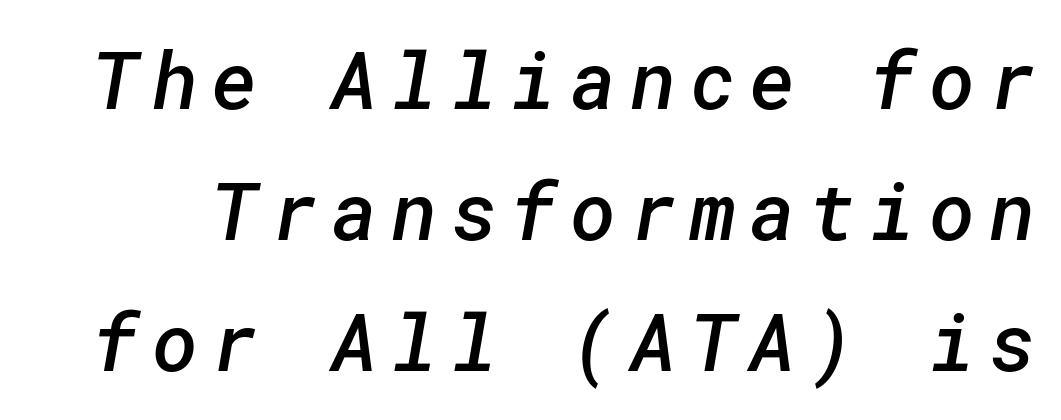
If you measured baseline to baseline, you'd find a middling distance. Serifs: no, the terminals of the letterforms are clean. Check under the words: just untouched page. Weight: semibold (demi).
